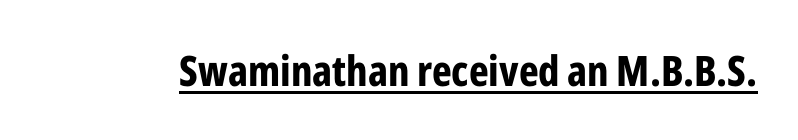
{"serif": "no", "italic": "no", "bold": "yes", "weight": "bold", "width": "condensed", "stroke_contrast": "low", "x_height": "medium", "monospaced": "no", "underline": "yes", "letter_spacing": "normal", "letter_spacing_em": 0.0, "glyph_px": 42}
